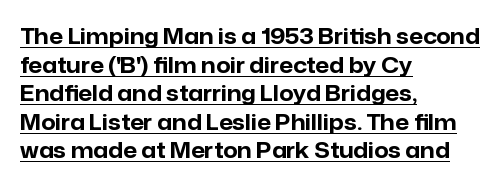
{"italic": "no", "bold": "yes", "underline": "yes", "align": "left", "line_spacing": "normal", "line_spacing_ratio": 1.3, "letter_spacing": "normal", "letter_spacing_em": 0.0, "glyph_px": 22}
